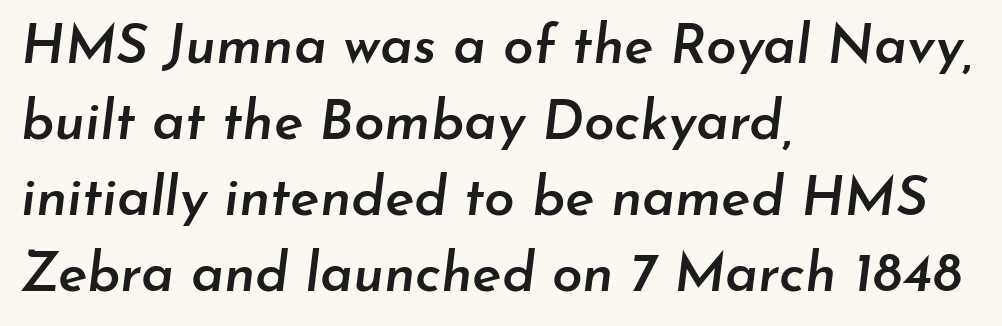
The image shows 55 px semibold type, italic (leaning right); set left-aligned, normal line spacing (1.38x), normal letter spacing, not underlined; low stroke contrast and a small x-height.
